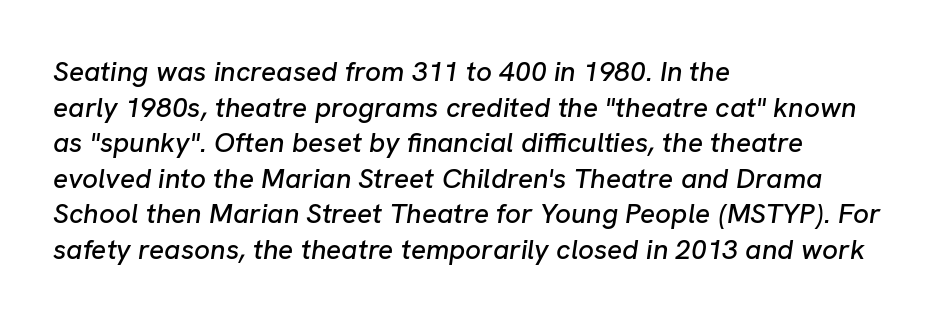
Q: Is the text italic (slanted)? A: Yes, it leans right by about 8 degrees.
Q: Is the text underlined? A: No.
Q: How is the paragraph aligned? A: Left-aligned.
Q: Is the spacing between letters normal or unusually wide? A: Normal.
Q: Is the spacing between lines tight, normal or loose? A: Normal.
Q: Width (condensed, normal, or wide)? A: Normal.
Q: Stroke contrast? A: Low.
Q: x-height? A: Medium.
Q: Monospaced? A: No.
